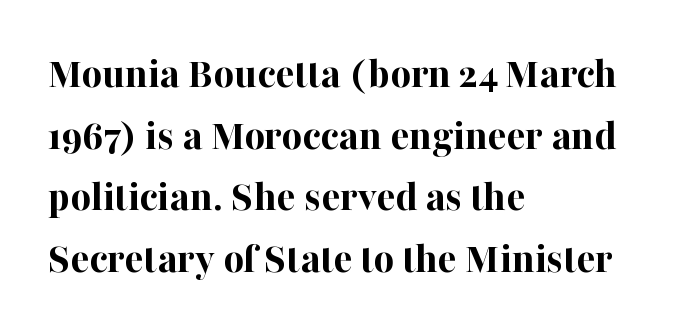
Q: Is the text bold? A: Yes.
Q: Is the text italic (slanted)? A: No, it is upright.
Q: Is the typeface a serif or a sans-serif typeface? A: Serif.
Q: Is the text underlined? A: No.
Q: How is the paragraph aligned? A: Left-aligned.
Q: Is the spacing between letters normal or unusually wide? A: Normal.
Q: Is the spacing between lines tight, normal or loose? A: Normal.
Q: Width (condensed, normal, or wide)? A: Normal.
Q: Stroke contrast? A: High.
Q: x-height? A: Medium.
Q: Monospaced? A: No.
